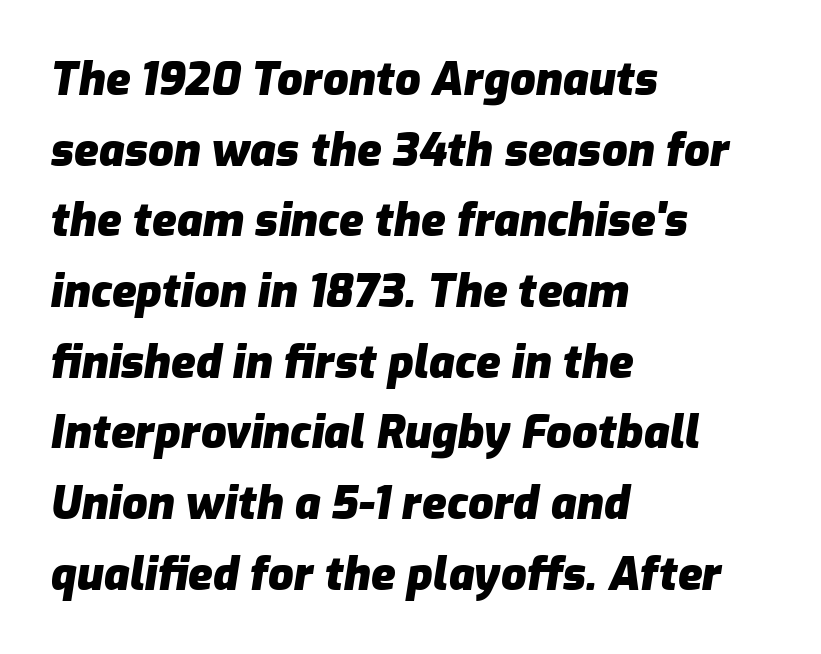
The image shows 45 px heavy type, italic (leaning right); set left-aligned, normal line spacing (1.57x), normal letter spacing, not underlined; low stroke contrast and a medium x-height.
